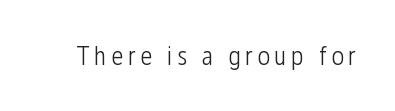
Q: Is the text bold? A: No.
Q: Is the text italic (slanted)? A: No, it is upright.
Q: Is the text underlined? A: No.
